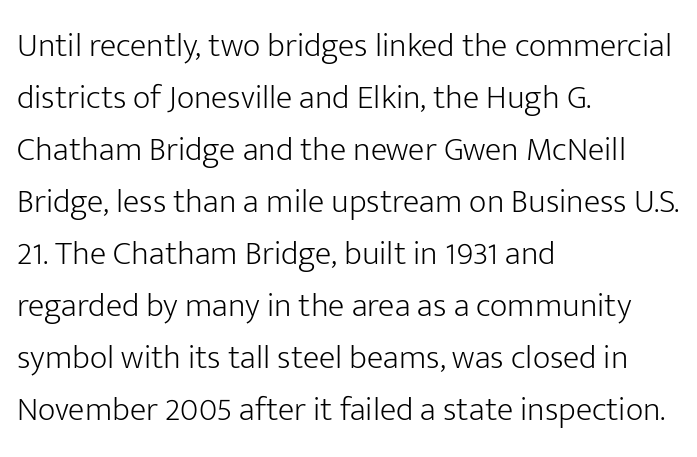
The image shows 34 px light sans-serif type, upright; set left-aligned, normal line spacing (1.53x), normal letter spacing, not underlined; low stroke contrast and a medium x-height.
